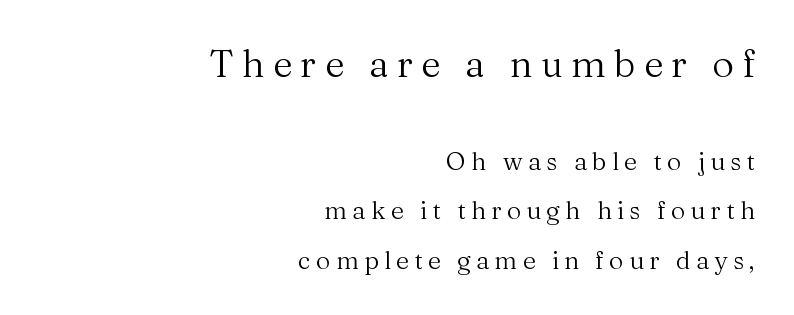
The image shows 38 px regular-weight serif type, upright; set right-aligned, loose line spacing (1.98x), unusually wide letter spacing (+0.21 em), not underlined; the first (top) block is 1.52x larger; medium stroke contrast and a medium x-height.
